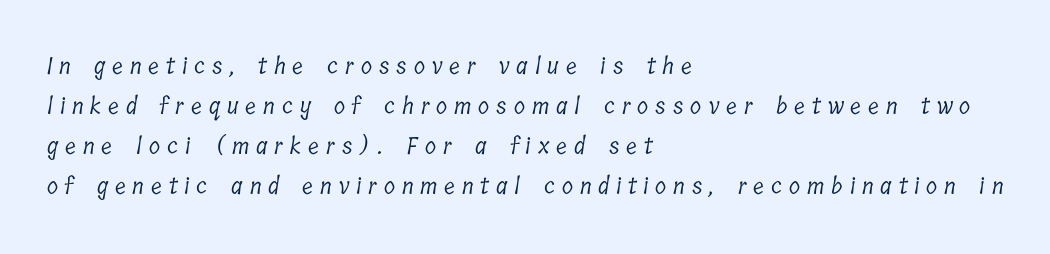
Q: Is the text bold? A: No.
Q: Is the text underlined? A: No.
Q: How is the paragraph aligned? A: Left-aligned.
Q: Is the spacing between letters normal or unusually wide? A: Unusually wide.
